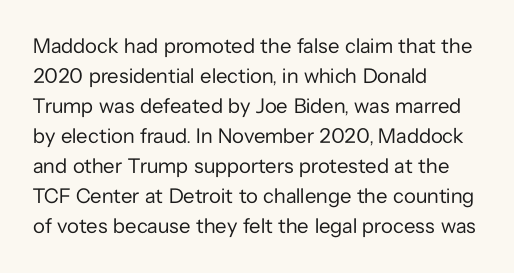
The image shows 21 px text type, upright; set left-aligned, normal line spacing (1.43x), normal letter spacing, not underlined.
